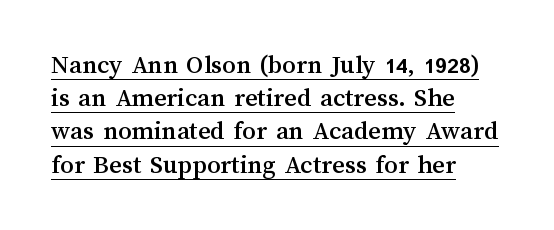
Q: Is the text italic (slanted)? A: No, it is upright.
Q: Is the text underlined? A: Yes.
Q: How is the paragraph aligned? A: Left-aligned.
Q: Is the spacing between letters normal or unusually wide? A: Normal.
